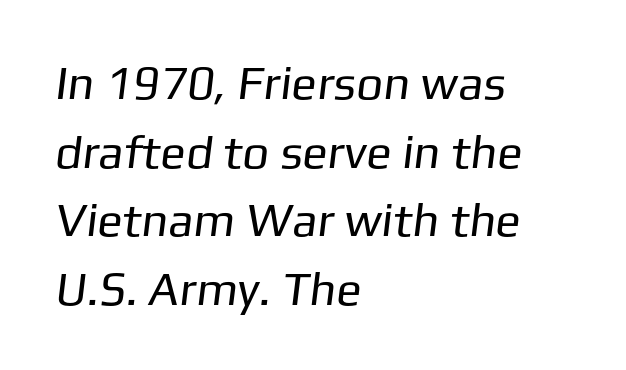
In terms of letterspacing, this is plain default setting. Grotesque or geometric, the face here clearly has no serifs. A bare baseline throughout the passage. The weight would be labelled regular, book, light, or lighter still. The block of text has a typical density, with ordinary space between rows.
